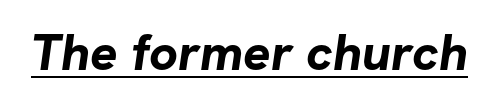
Q: Is the text bold? A: Yes.
Q: Is the typeface a serif or a sans-serif typeface? A: Sans-serif.
Q: Is the text underlined? A: Yes.
Q: Is the spacing between letters normal or unusually wide? A: Normal.
Q: Width (condensed, normal, or wide)? A: Normal.
Q: Stroke contrast? A: Low.
Q: x-height? A: Medium.
Q: Monospaced? A: No.
